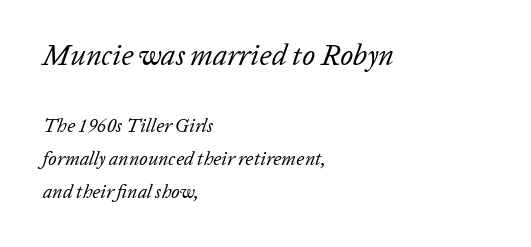
{"italic": "yes", "lean": "right", "slant_degrees": 20, "bold": "no", "weight": "regular", "width": "normal", "stroke_contrast": "low", "x_height": "medium", "monospaced": "no", "underline": "no", "align": "left", "line_spacing_ratio": 1.75, "letter_spacing": "normal", "letter_spacing_em": 0.0, "larger_block": "first", "size_ratio": 1.53, "glyph_px": 29}
